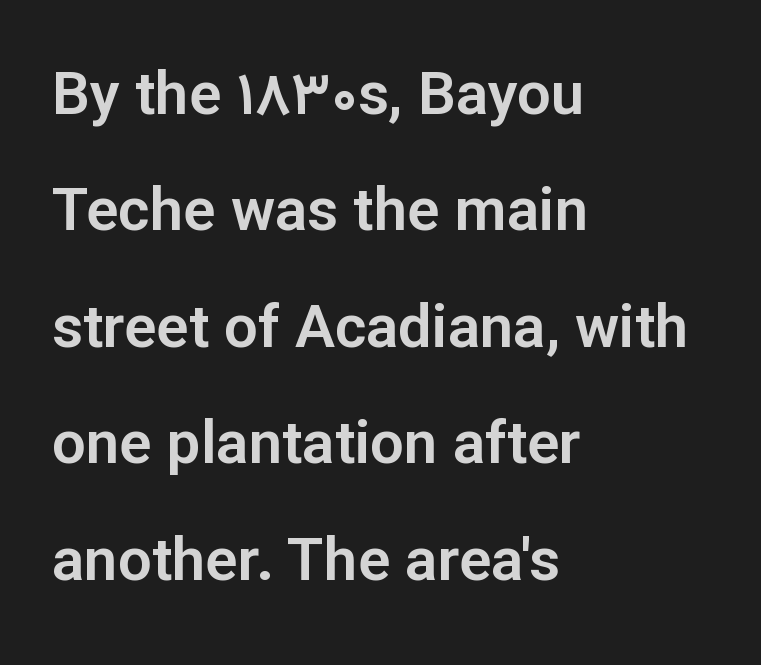
The image shows 60 px sans-serif type, upright; set left-aligned, loose line spacing (1.94x), normal letter spacing, not underlined; low stroke contrast and a medium x-height.
